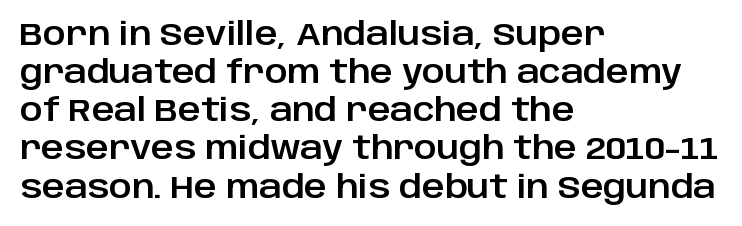
The image shows 31 px sans-serif type, upright; set left-aligned, line spacing 1.23x, normal letter spacing, not underlined; low stroke contrast and a large x-height.
